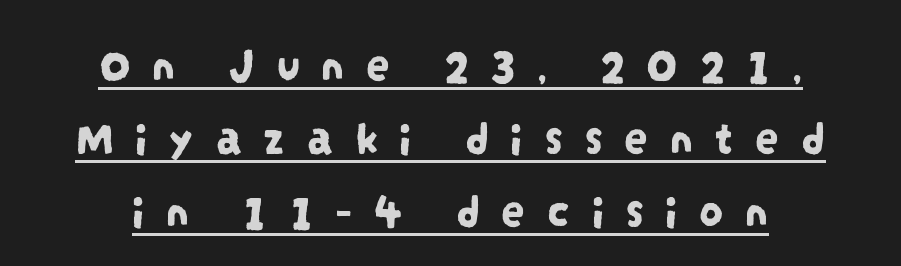
The whitespace from short lines is split evenly between both sides. In terms of letterspacing, this is a distinctly airy, spread setting. The letters advance in unequal steps, a hallmark of proportional type. Regular leading. Glance below the letters and you will spot a drawn line. Serifs: no, the terminals of the letterforms are clean.
